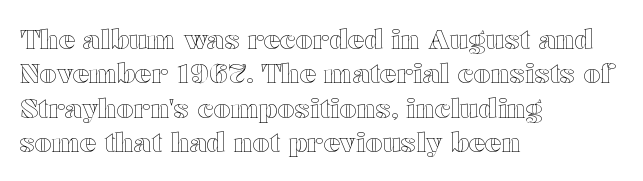
{"italic": "no", "underline": "no", "align": "left", "line_spacing": "normal", "line_spacing_ratio": 1.27, "letter_spacing": "normal", "letter_spacing_em": 0.0, "glyph_px": 27}
